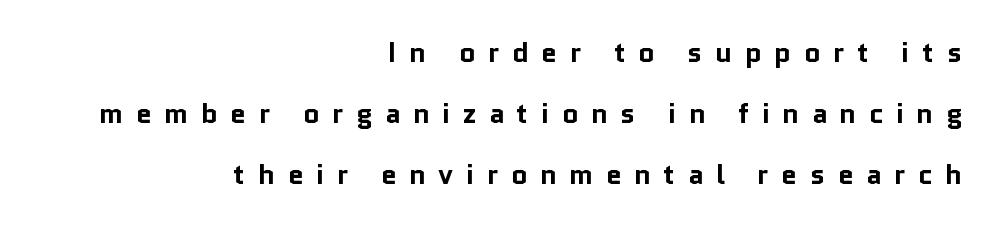
{"serif": "no", "italic": "no", "bold": "yes", "weight": "bold", "width": "normal", "stroke_contrast": "low", "x_height": "medium", "monospaced": "no", "underline": "no", "align": "right", "line_spacing": "loose", "line_spacing_ratio": 2.17, "letter_spacing": "wide", "letter_spacing_em": 0.45, "glyph_px": 28}
